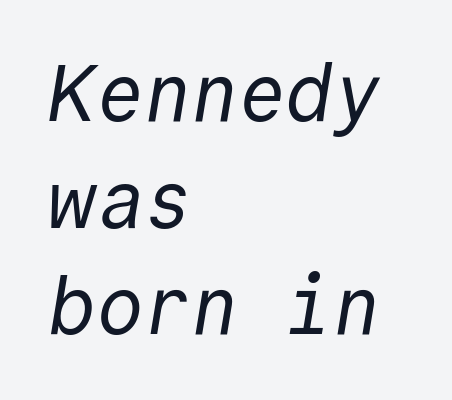
Q: Is the text bold? A: No.
Q: Is the typeface a serif or a sans-serif typeface? A: Sans-serif.
Q: Is the text underlined? A: No.
Q: How is the paragraph aligned? A: Left-aligned.
Q: Is the spacing between letters normal or unusually wide? A: Normal.
Q: Is the spacing between lines tight, normal or loose? A: Normal.
Q: Width (condensed, normal, or wide)? A: Normal.
Q: x-height? A: Medium.
Q: Monospaced? A: Yes.
